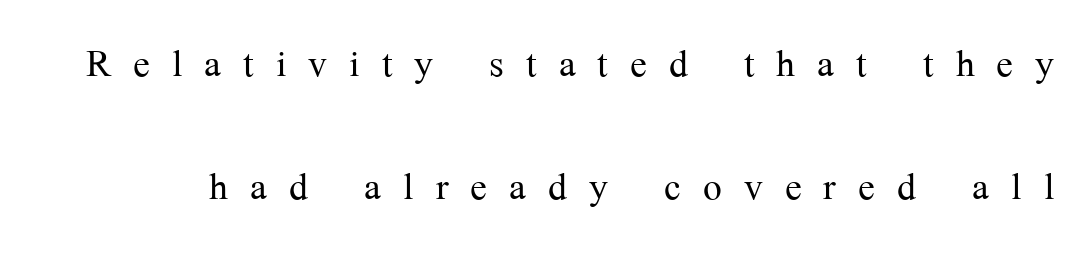
{"serif": "yes", "italic": "no", "bold": "no", "weight": "light", "width": "normal", "stroke_contrast": "medium", "x_height": "medium", "monospaced": "no", "underline": "no", "line_spacing": "loose", "line_spacing_ratio": 2.46, "letter_spacing": "wide", "letter_spacing_em": 0.44, "glyph_px": 50}
